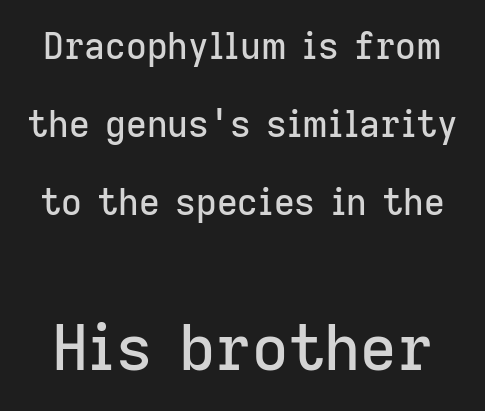
Q: Is the text italic (slanted)? A: No, it is upright.
Q: Is the typeface a serif or a sans-serif typeface? A: Sans-serif.
Q: Is the text underlined? A: No.
Q: Is the spacing between letters normal or unusually wide? A: Normal.
Q: Is the spacing between lines tight, normal or loose? A: Loose.
Q: Which block of text is set in a larger size, the first (top) or the second (bottom)? A: The second (bottom) one.
Q: Width (condensed, normal, or wide)? A: Normal.
Q: Stroke contrast? A: Low.
Q: x-height? A: Medium.
Q: Monospaced? A: No.
